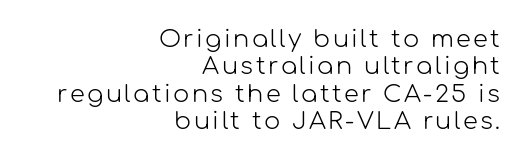
{"italic": "no", "bold": "no", "underline": "no", "align": "right", "line_spacing": "tight", "line_spacing_ratio": 1.14, "glyph_px": 24}
